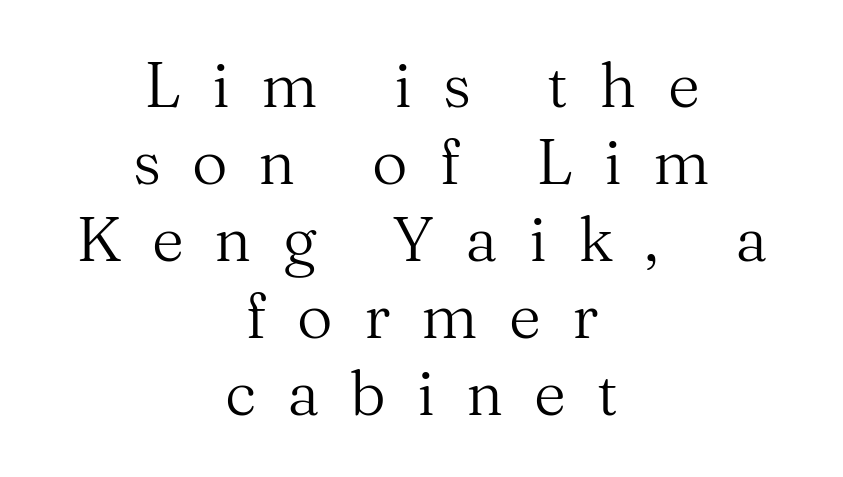
The font family rendered here belongs to the serif group. In CSS terms this would be text-align: center. The rendering uses natural spacing where letterforms have individual widths. Inter-character spacing is expanded well beyond the font's built-in metrics. The strokes carry an ordinary text weight at most. Decoration check: the copy has no underline.
